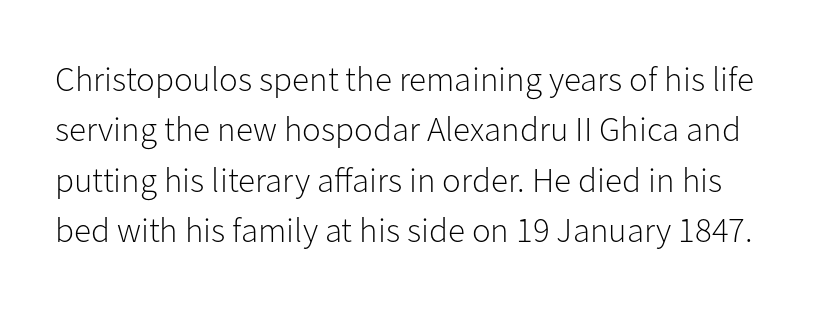
{"serif": "no", "italic": "no", "bold": "no", "weight": "light", "width": "normal", "stroke_contrast": "low", "x_height": "medium", "monospaced": "no", "underline": "no", "line_spacing": "normal", "line_spacing_ratio": 1.44, "letter_spacing": "normal", "letter_spacing_em": 0.0, "glyph_px": 35}
